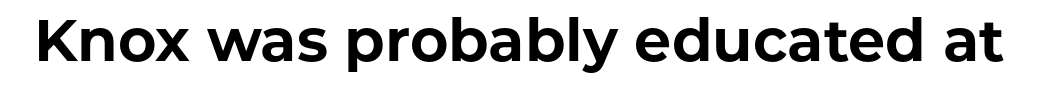
The image shows 59 px bold sans-serif type, upright; set normal letter spacing, not underlined; low stroke contrast and a medium x-height.
